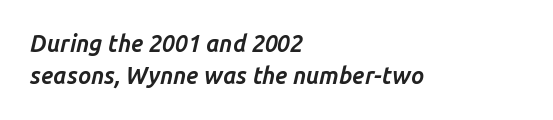
Q: Is the text bold? A: Yes.
Q: Is the text italic (slanted)? A: Yes, it leans right by about 14 degrees.
Q: Is the text underlined? A: No.
Q: How is the paragraph aligned? A: Left-aligned.
Q: Is the spacing between letters normal or unusually wide? A: Normal.
Q: Is the spacing between lines tight, normal or loose? A: Normal.
